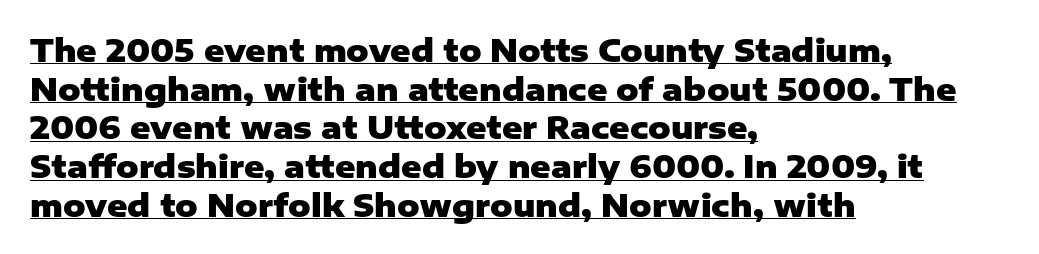
The image shows 31 px heavy sans-serif type, upright; set left-aligned, normal line spacing (1.25x), normal letter spacing, underlined; low stroke contrast and a medium x-height.
